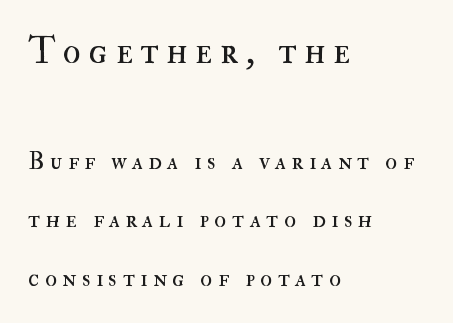
Line spacing here is loose. Nope, not italic — everything's standing straight. What stands out about the letter spacing? Its width — letters are far apart. The more generous point size was reserved for the upper chunk. The face used here is proportionally spaced, like ordinary book or web type.
